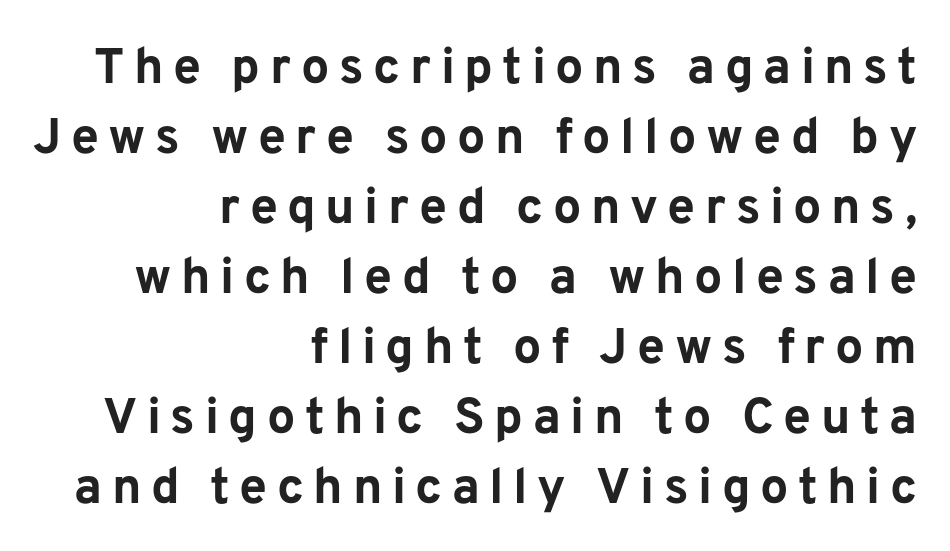
{"serif": "no", "italic": "no", "bold": "yes", "weight": "bold", "width": "normal", "stroke_contrast": "low", "x_height": "medium", "monospaced": "no", "underline": "no", "align": "right", "line_spacing": "normal", "line_spacing_ratio": 1.4, "glyph_px": 50}
